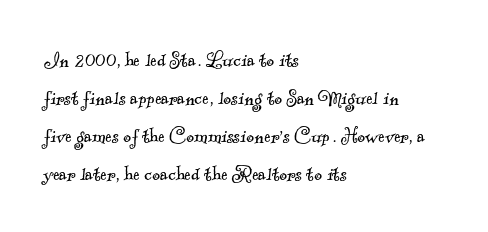
The font is comparable to plain body text, perhaps lighter. The baseline area is clear. This rendering uses left alignment, leaving the right contour irregular. Does the leading feel generous? No, just average. Standard letterfit; no display-style spreading of the glyphs.
